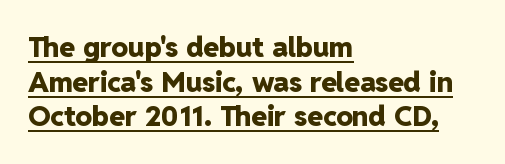
Q: Is the text bold? A: Yes.
Q: Is the text italic (slanted)? A: No, it is upright.
Q: Is the typeface a serif or a sans-serif typeface? A: Sans-serif.
Q: Is the text underlined? A: Yes.
Q: How is the paragraph aligned? A: Left-aligned.
Q: Is the spacing between letters normal or unusually wide? A: Normal.
Q: Width (condensed, normal, or wide)? A: Normal.
Q: Stroke contrast? A: Low.
Q: x-height? A: Medium.
Q: Monospaced? A: No.
